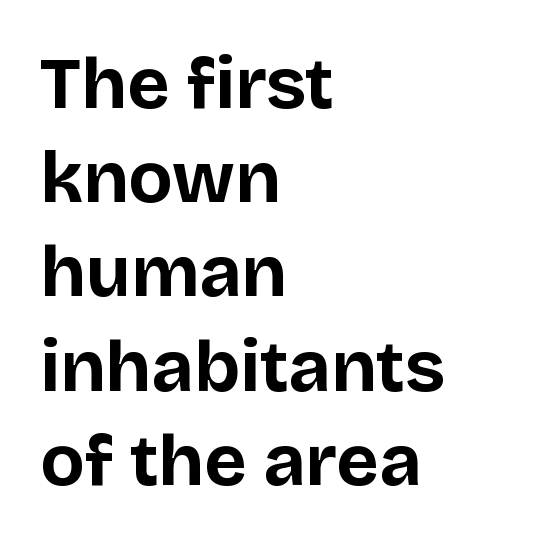
The tracking reads as untouched default to a designer's eye. This sample has the flowing, uneven cadence of proportional lettering. The face used here is a sans, in the tradition of grotesques and geometrics. The sample has been set heavy, in full bold. In terms of posture, this sample is upright.
